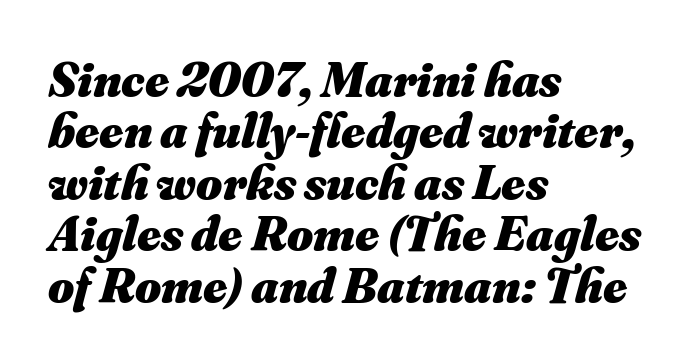
This sample has the flowing, uneven cadence of proportional lettering. The string is rendered with underlining switched off. Honestly, the letter spacing is just normal — you wouldn't notice it. You'd pick this weight for a headline — it's a proper bold.
